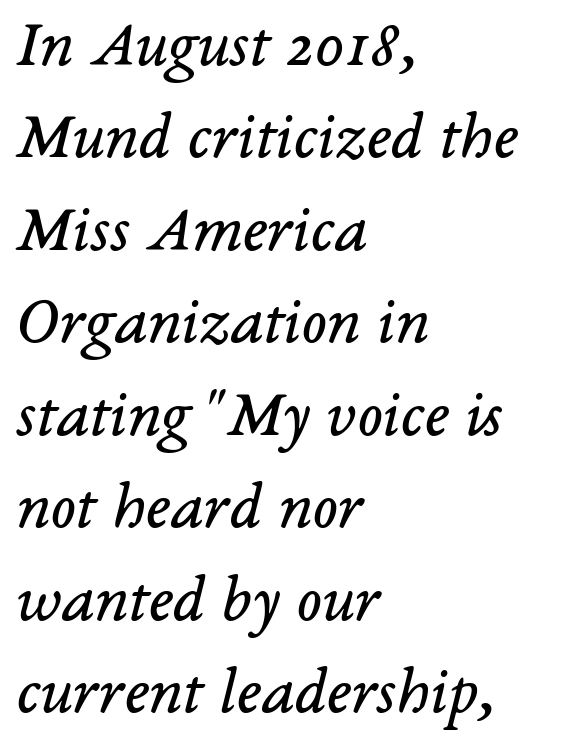
The letters advance in unequal steps, a hallmark of proportional type. The type is set solid horizontally, with unmodified tracking. Looking at the ascenders, they clearly lean. A classic flush-left, rag-right setting is used for this passage. The typesetting does not lean heavy: it is not bold.
